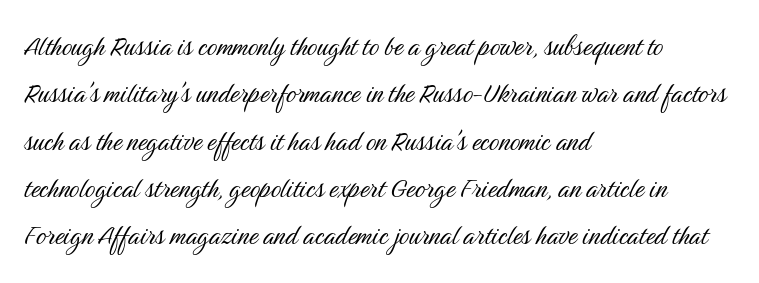
This rendering uses left alignment, leaving the right contour irregular. Note the varied advance widths — an 'i' is clearly narrower than an 'm'. The text was rendered using a sans face with plain stroke endings. These lines keep a tight, regular rhythm from letter to letter. The passage shown is not underscored anywhere. The rows are spaced the way most documents space them.
